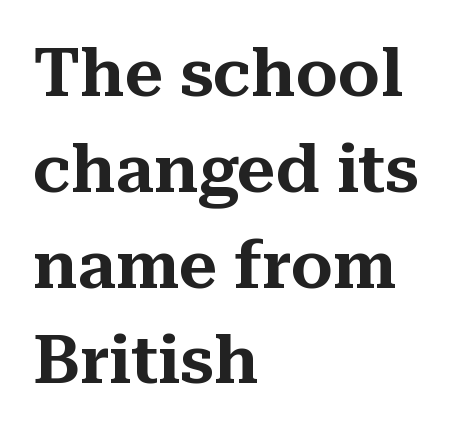
Q: Is the text italic (slanted)? A: No, it is upright.
Q: Is the typeface a serif or a sans-serif typeface? A: Serif.
Q: Is the text underlined? A: No.
Q: How is the paragraph aligned? A: Left-aligned.
Q: Is the spacing between letters normal or unusually wide? A: Normal.
Q: Is the spacing between lines tight, normal or loose? A: Normal.
Q: Width (condensed, normal, or wide)? A: Normal.
Q: Stroke contrast? A: Medium.
Q: x-height? A: Medium.
Q: Monospaced? A: No.
